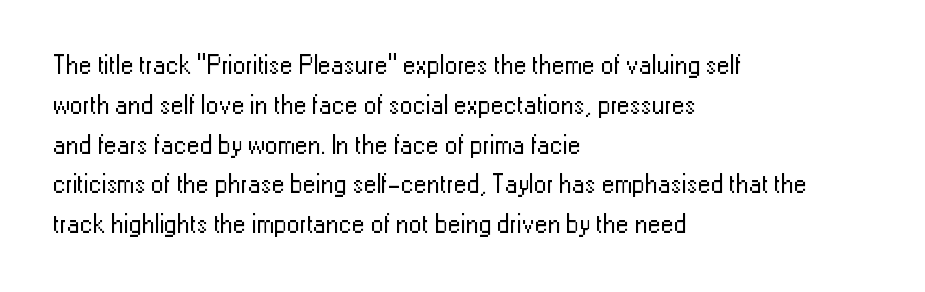
The image shows 26 px text type, upright; set left-aligned, normal line spacing (1.53x), normal letter spacing, not underlined.
